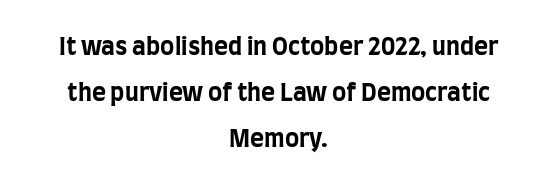
Loosely led — the rows are spread out. This rendering features lettering with no underline. This rendering uses center alignment, leaving both contours irregular but symmetric. The face used here has the dense, thick strokes of a bold.
